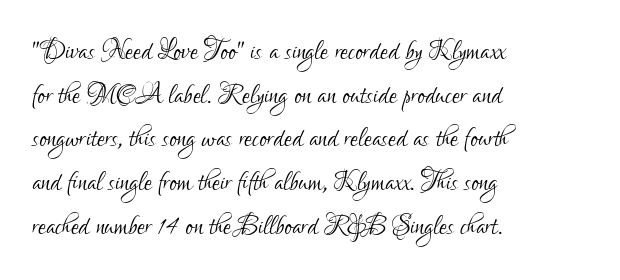
{"serif": "no", "bold": "no", "weight": "light", "width": "condensed", "stroke_contrast": "low", "x_height": "small", "monospaced": "no", "underline": "no", "align": "left", "line_spacing": "normal", "line_spacing_ratio": 1.25, "letter_spacing": "normal", "letter_spacing_em": 0.0, "glyph_px": 35}
